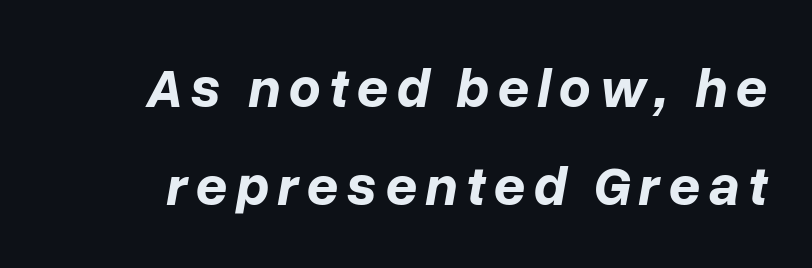
The image shows 56 px bold type, italic (leaning right); set line spacing 1.75x, not underlined; low stroke contrast and a medium x-height.
